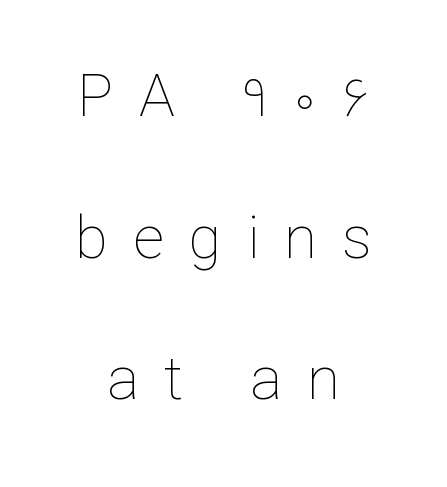
{"italic": "no", "bold": "no", "weight": "thin", "width": "normal", "stroke_contrast": "low", "x_height": "medium", "monospaced": "no", "underline": "no", "align": "center", "line_spacing": "loose", "line_spacing_ratio": 2.36, "letter_spacing": "wide", "letter_spacing_em": 0.42, "glyph_px": 60}
